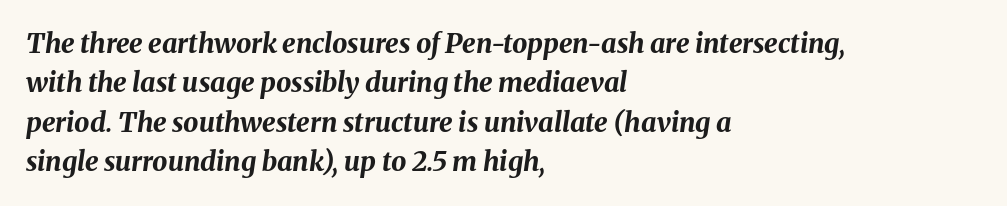
The image shows 27 px bold type, italic (leaning right); set left-aligned, normal line spacing (1.46x), normal letter spacing, not underlined.
